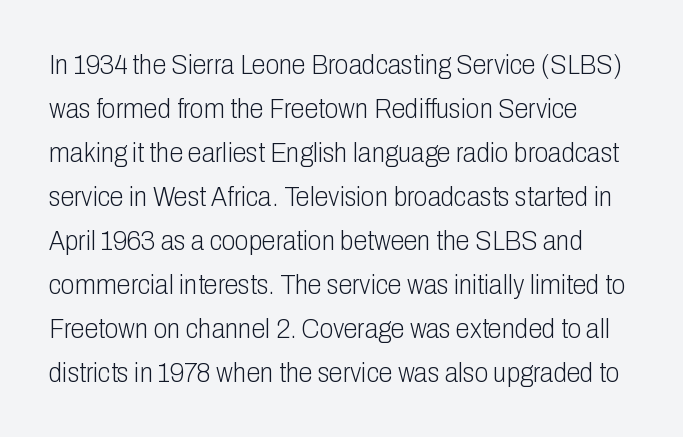
The image shows 28 px light, condensed sans-serif type, upright; set normal line spacing (1.57x), normal letter spacing, not underlined; low stroke contrast and a medium x-height.
